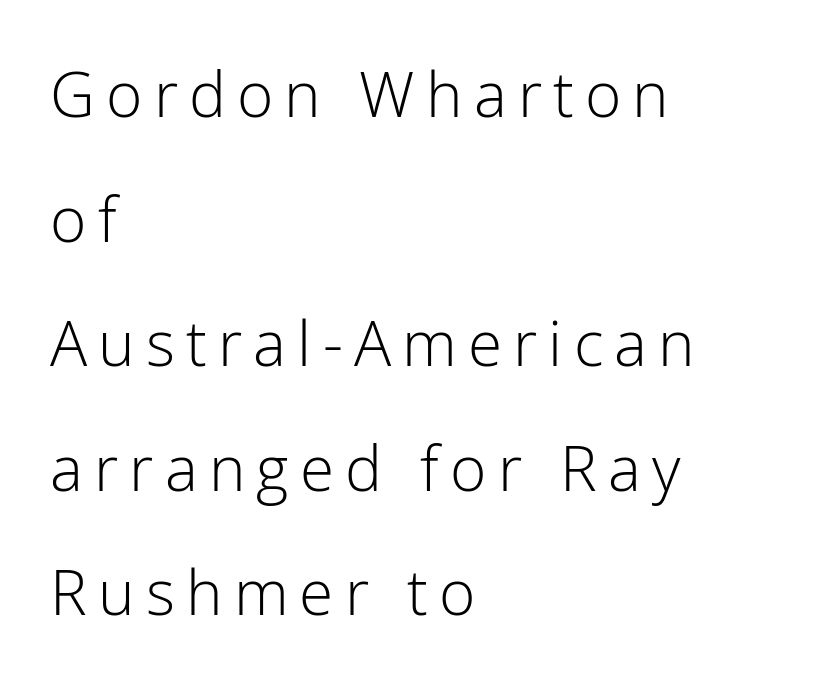
All the whitespace from short lines collects on the right. Classification — sans serif. Rule under the text: the space is simply empty. The passage shown is typed in a proportional face where columns would drift.
